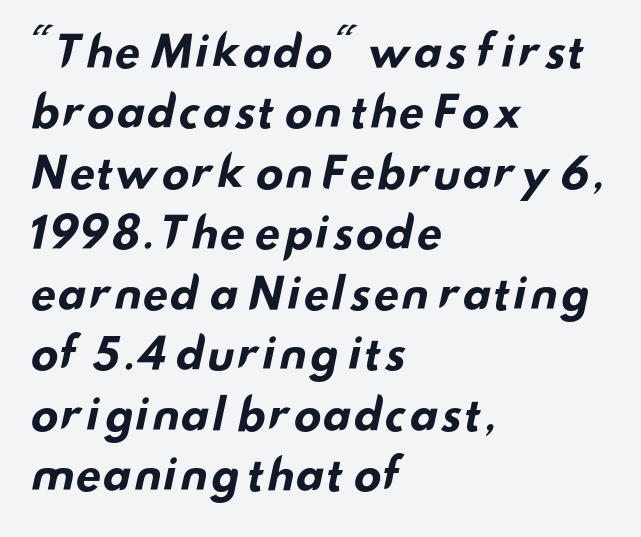
The glyphs in this specimen are sans serif. The setting favours the left margin, as ordinary paragraphs usually do. The line texture is even and compact thanks to regular tracking. The strip under each line holds only bare page.
